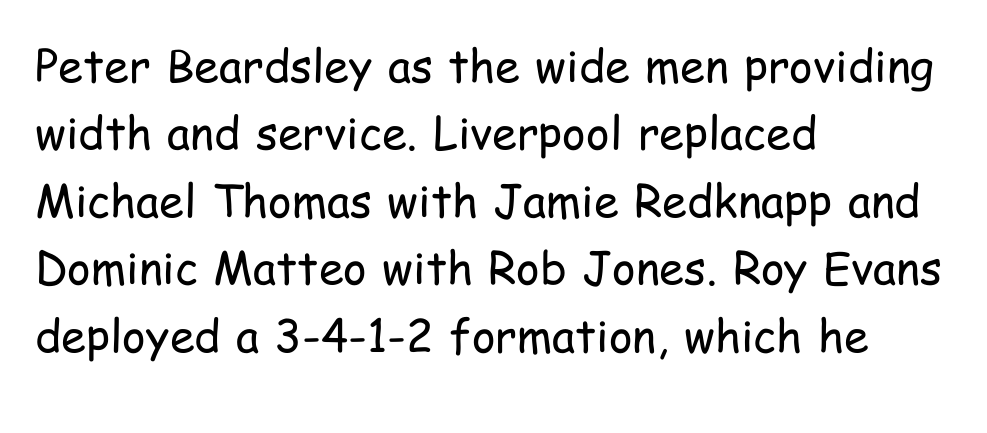
This rendering features lettering with no underline. No feet cap the strokes, marking this as sans-serif type. The rendering anchors every line to the left-hand side. Do the characters align in a grid? No, the font is proportional. Italic: no, the glyphs are upright roman.
